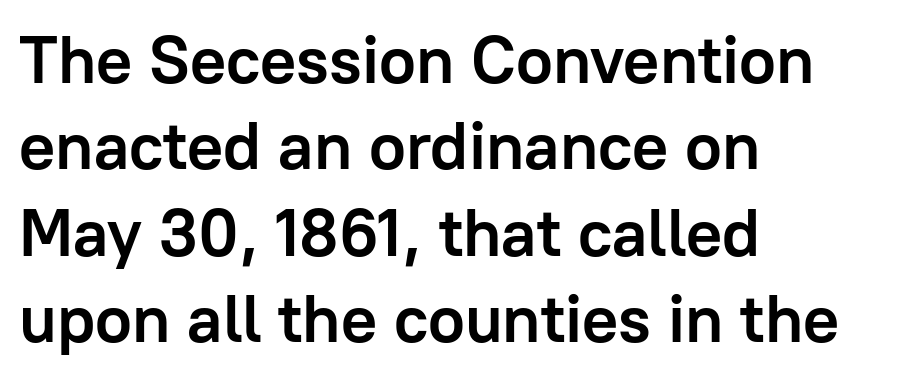
Where is the straight margin? On the left. The gaps between neighbouring characters are ordinary and unremarkable. The designer went with a sans here, leaving each stem footless. The foot of each line stays bare and open. This sample has the flowing, uneven cadence of proportional lettering. It's the straight-up-and-down kind of type.
